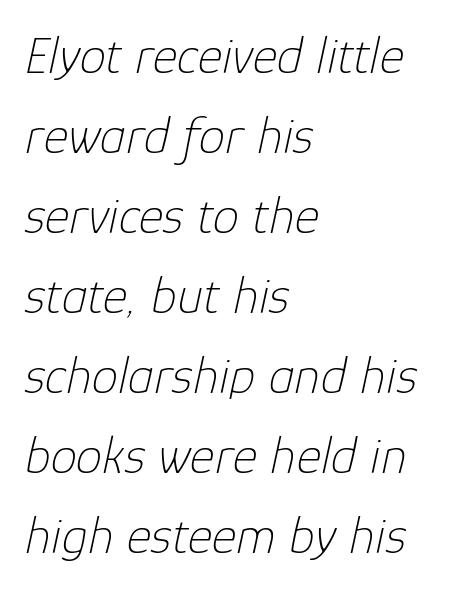
{"italic": "yes", "lean": "right", "slant_degrees": 12, "bold": "no", "weight": "thin", "width": "normal", "stroke_contrast": "low", "x_height": "medium", "monospaced": "no", "underline": "no", "align": "left", "line_spacing": "normal", "line_spacing_ratio": 1.51, "letter_spacing": "normal", "letter_spacing_em": 0.0, "glyph_px": 53}
